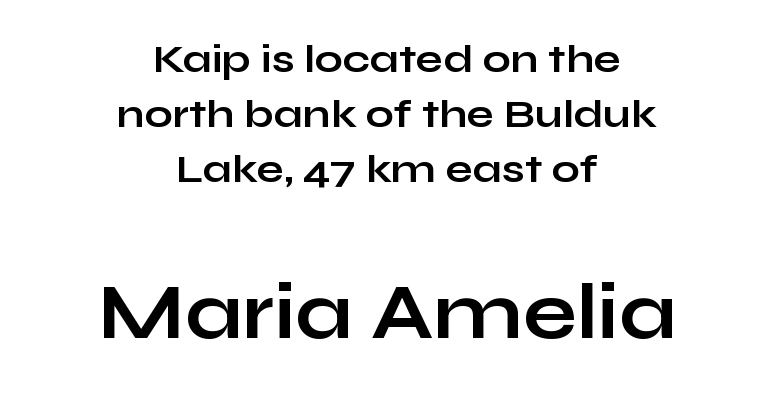
The image shows 79 px bold, wide sans-serif type, upright; set centered, normal line spacing (1.38x), normal letter spacing, not underlined; the second (bottom) block is 1.98x larger; low stroke contrast and a medium x-height.
